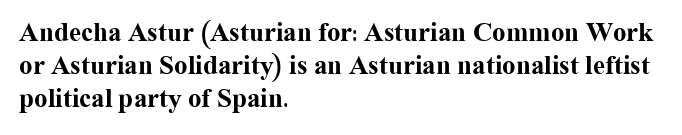
{"italic": "no", "bold": "yes", "underline": "no", "align": "left", "line_spacing_ratio": 1.22, "letter_spacing": "normal", "letter_spacing_em": 0.0, "glyph_px": 27}
